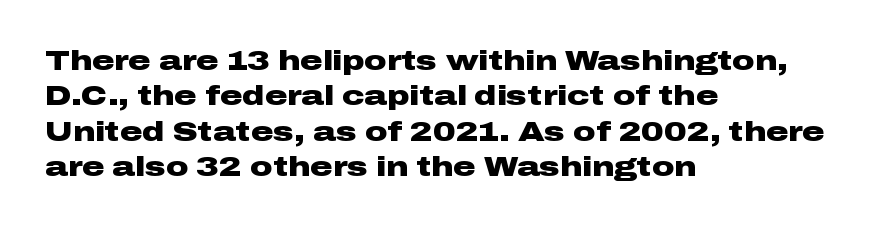
{"serif": "no", "italic": "no", "bold": "yes", "weight": "heavy", "width": "wide", "stroke_contrast": "low", "x_height": "medium", "monospaced": "no", "underline": "no", "align": "left", "line_spacing": "normal", "line_spacing_ratio": 1.26, "letter_spacing": "normal", "letter_spacing_em": 0.0, "glyph_px": 28}
